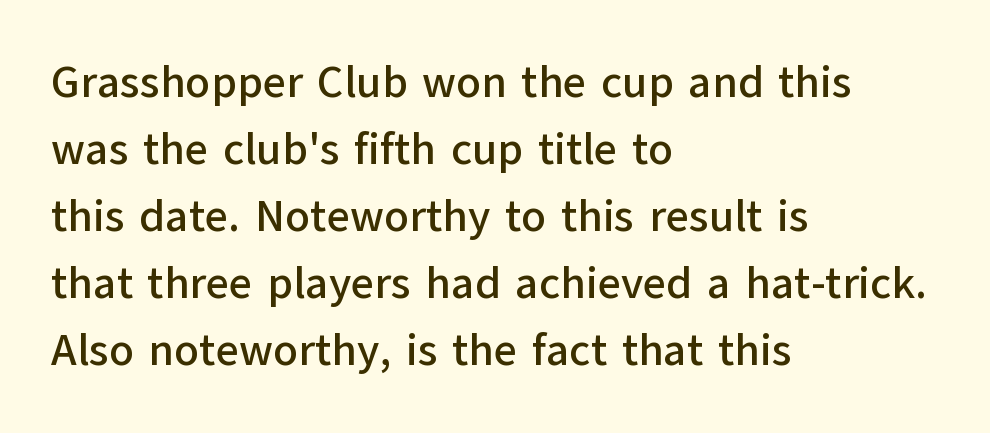
Underline: absent. A typesetter would label this face a sans. Layout note: lines flush left. Note the varied advance widths — an 'i' is clearly narrower than an 'm'. Vertically, the passage feels balanced, rows spaced as you'd expect.
